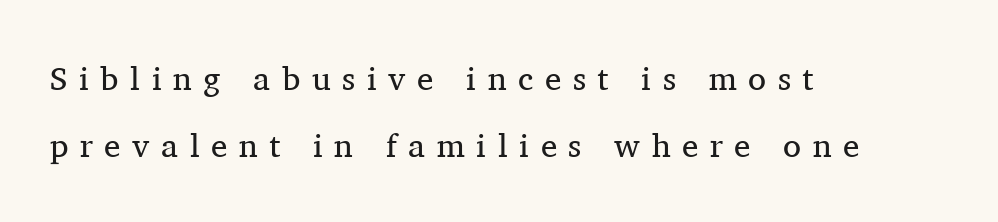
{"serif": "yes", "italic": "no", "bold": "no", "weight": "regular", "width": "normal", "stroke_contrast": "medium", "x_height": "medium", "monospaced": "no", "underline": "no", "align": "left", "line_spacing": "loose", "line_spacing_ratio": 2.03, "letter_spacing": "wide", "letter_spacing_em": 0.35, "glyph_px": 33}
